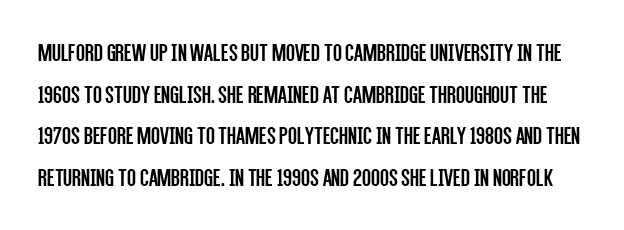
The image shows 26 px text type, upright; set normal line spacing (1.6x), normal letter spacing, not underlined.
